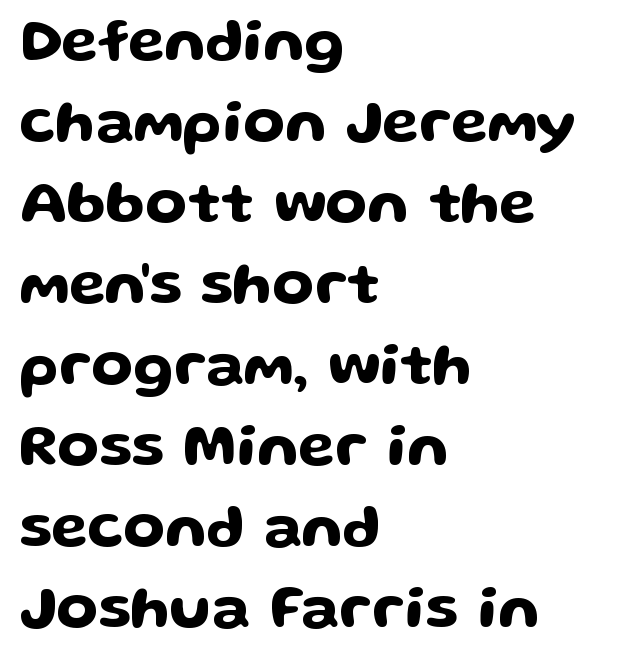
The image shows 60 px wide sans-serif type, upright; set left-aligned, normal line spacing (1.35x), normal letter spacing, not underlined; low stroke contrast and a medium x-height.
